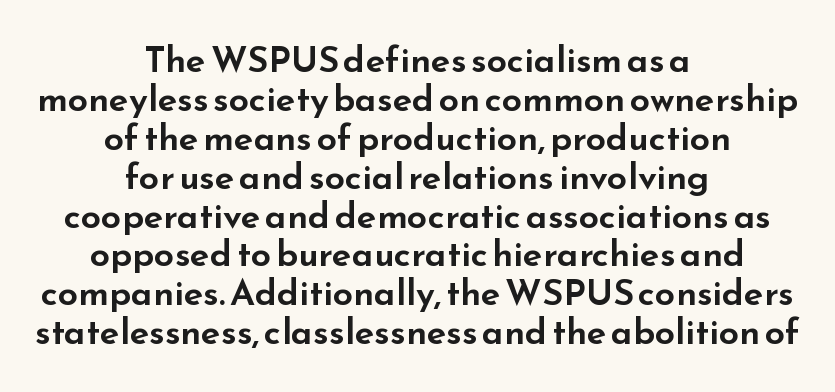
The image shows 36 px wide sans-serif type, upright; set centered, tight line spacing (1.08x), normal letter spacing, not underlined; low stroke contrast and a small x-height.
